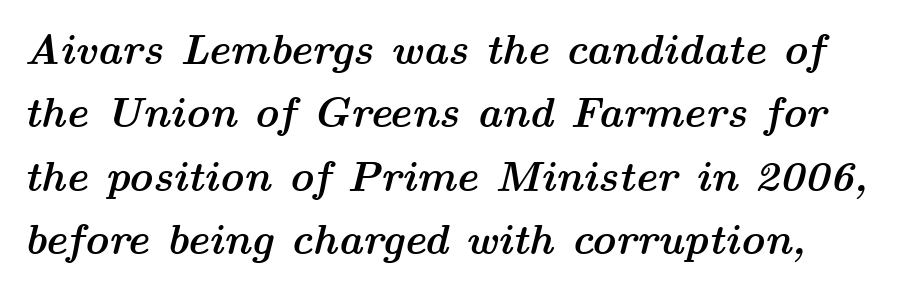
Does extra space separate the letters? No, they use regular spacing. The face used here has the dense, thick strokes of a bold. Bare-footed words on every line. Whoever set this chose a conventional vertical rhythm. These lines are rendered in a variable-pitch font. Would a proofreader flag this as italicized? Yes.
